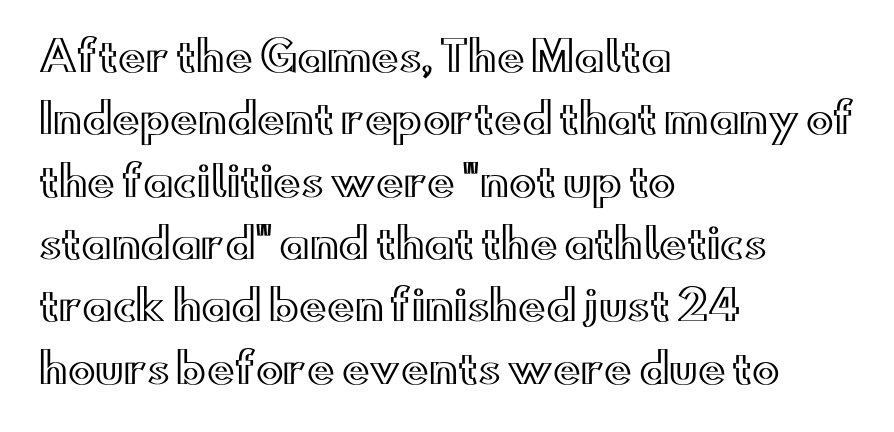
The image shows 41 px wide type, upright; set left-aligned, normal line spacing (1.52x), normal letter spacing, not underlined; a small x-height.
